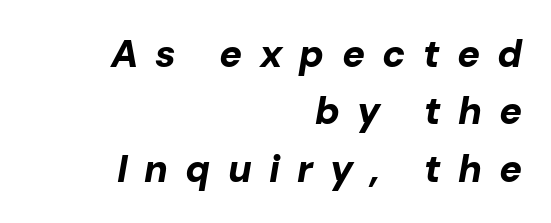
The image shows 38 px bold type, italic (leaning right); set right-aligned, normal line spacing (1.51x), unusually wide letter spacing (+0.45 em), not underlined; low stroke contrast and a medium x-height.
